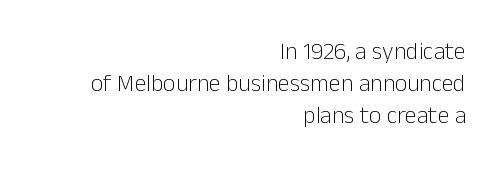
Counters stay open thanks to moderate or lighter strokes. Spacing between characters is what you'd get straight out of the box. Casual observation: everything's shoved over to the right. Does the leading feel generous? No, just average. Designer's note — italics off, roman on.
